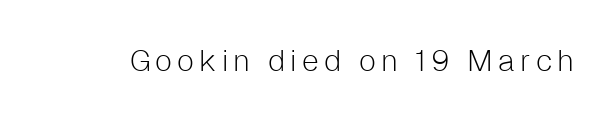
The letters stand straight up with perfectly vertical stems. Descenders hang freely into open space. A quiet, ordinary-to-light weight characterises the typeface. Nothing sits at the stroke ends, so this counts as sans-serif.
